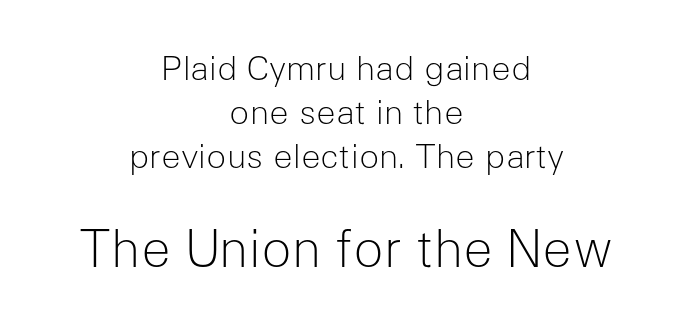
The image shows 50 px light sans-serif type, upright; set centered, normal line spacing (1.34x), normal letter spacing, not underlined; the second (bottom) block is 1.52x larger; low stroke contrast and a medium x-height.
